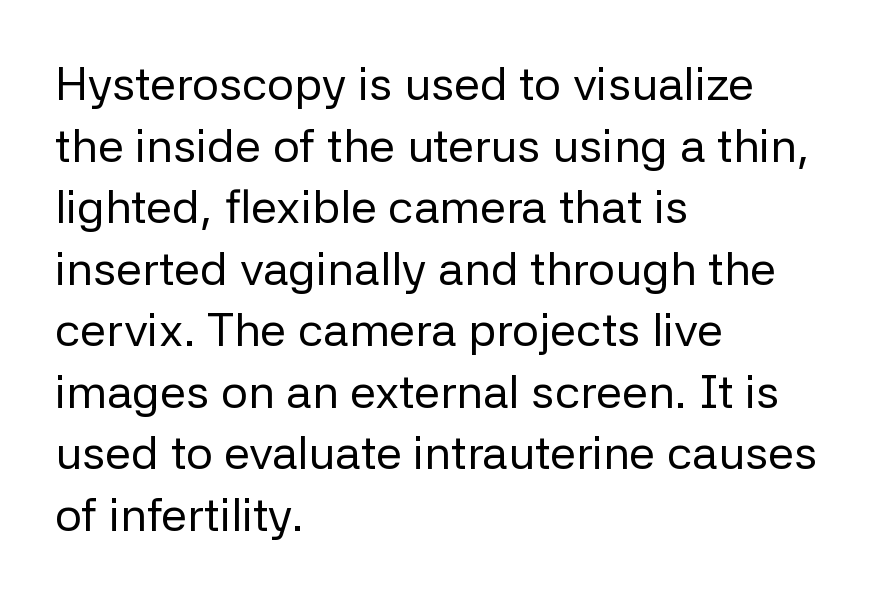
The image shows 47 px regular-weight sans-serif type, upright; set left-aligned, normal line spacing (1.31x), normal letter spacing, not underlined; low stroke contrast and a medium x-height.
